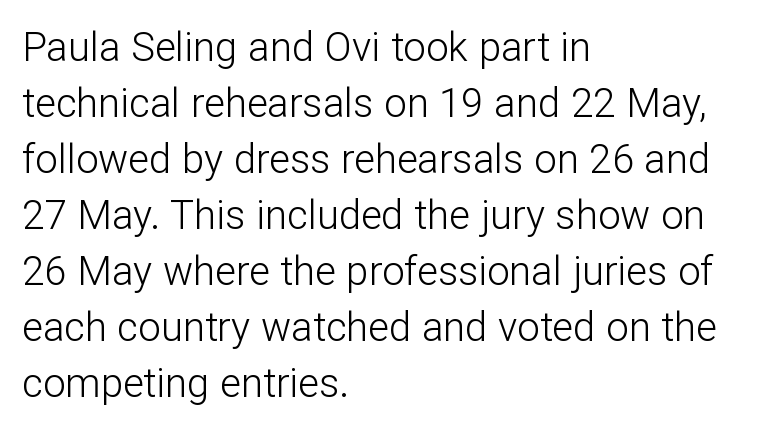
The image shows 40 px light sans-serif type, upright; set left-aligned, normal line spacing (1.4x), normal letter spacing, not underlined; low stroke contrast and a medium x-height.
